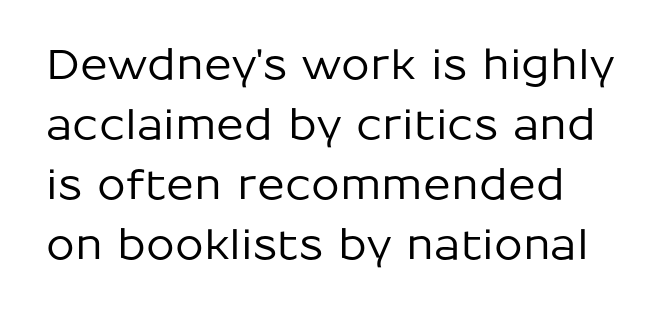
{"serif": "no", "italic": "no", "width": "normal", "stroke_contrast": "low", "x_height": "medium", "monospaced": "no", "underline": "no", "line_spacing": "normal", "line_spacing_ratio": 1.46, "letter_spacing": "normal", "letter_spacing_em": 0.0, "glyph_px": 41}
